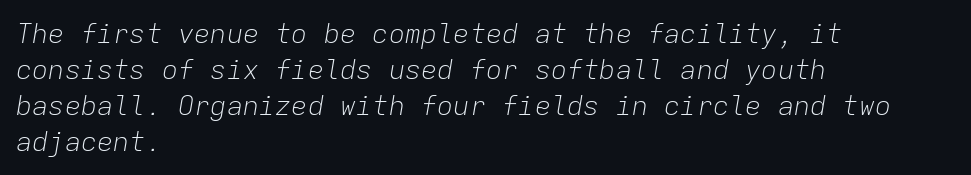
Line spacing here is normal. Default kerning and tracking; the words read as compact shapes. The characters are drawn with everyday or finer stroke widths. Anything drawn beneath the words? Only blank space.
